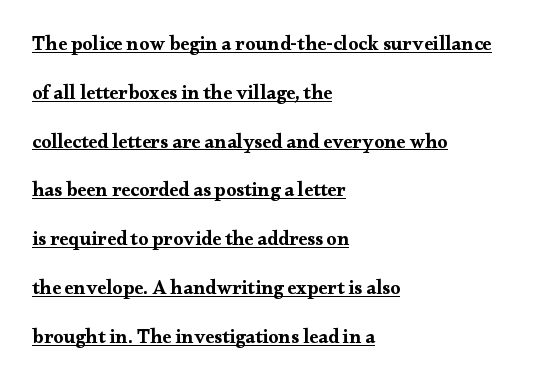
Short and long lines alike share a common starting point at left. The leading is generous, giving the passage an open texture. The typography opts for an upright posture over an oblique one. Short note: letters normally spaced.
